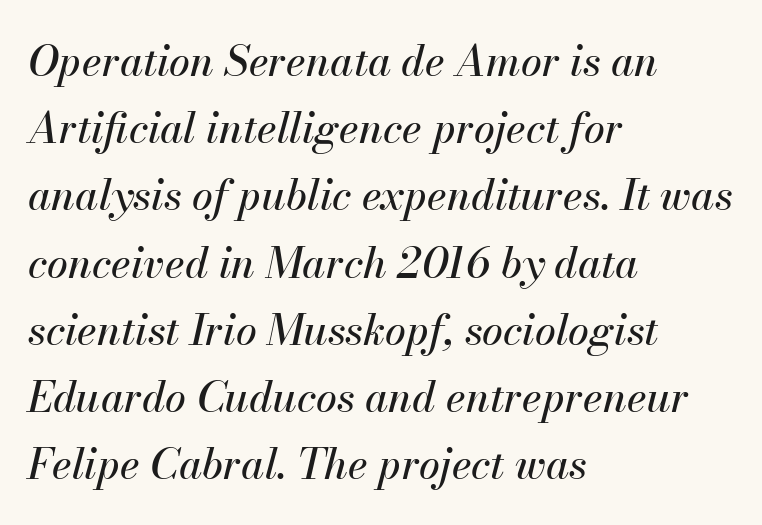
Think of a printed novel: that variable character pitch is what you see here. Regarding leading, the lines here are spaced in the standard way. Compared with a centered layout, this one pins lines to the left instead. Clear beneath every line of the passage.
